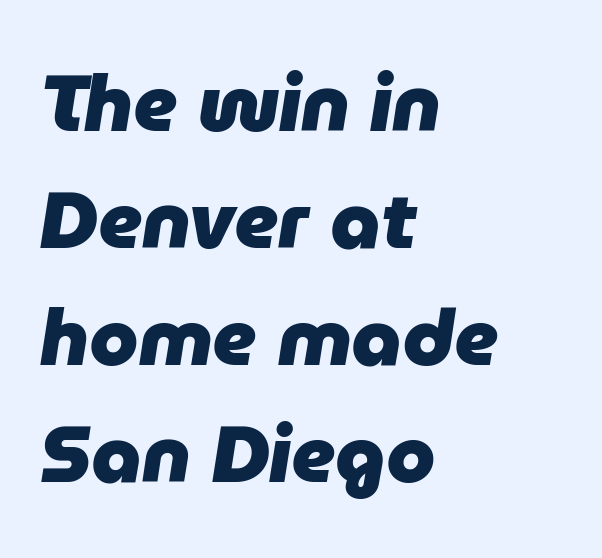
Q: Is the text bold? A: Yes.
Q: Is the text italic (slanted)? A: Yes, it leans right by about 9 degrees.
Q: Is the text underlined? A: No.
Q: How is the paragraph aligned? A: Left-aligned.
Q: Is the spacing between letters normal or unusually wide? A: Normal.
Q: Is the spacing between lines tight, normal or loose? A: Normal.
Q: Width (condensed, normal, or wide)? A: Normal.
Q: Stroke contrast? A: Low.
Q: x-height? A: Medium.
Q: Monospaced? A: No.
